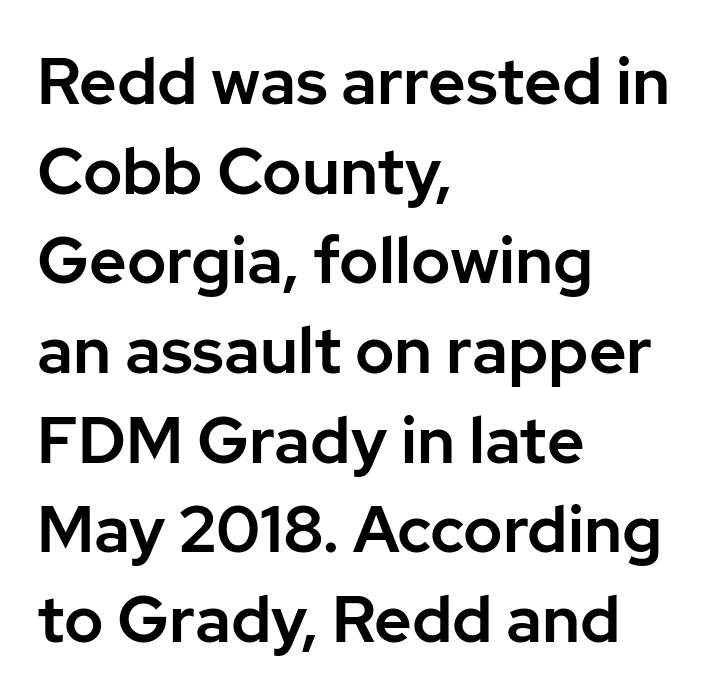
The image shows 65 px sans-serif type, upright; set left-aligned, normal line spacing (1.38x), normal letter spacing, not underlined; low stroke contrast and a medium x-height.
